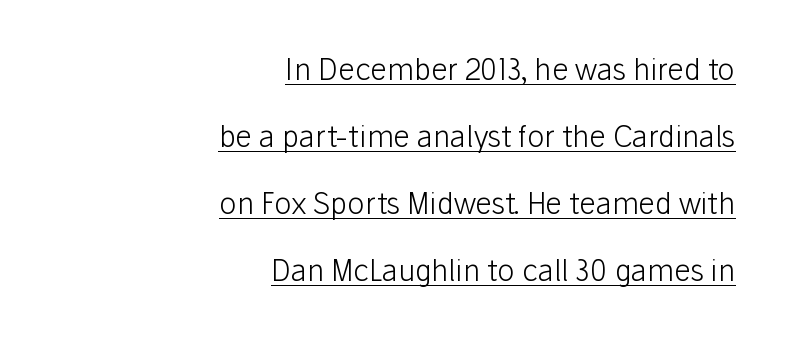
The image shows 29 px light sans-serif type, upright; set right-aligned, loose line spacing (2.31x), normal letter spacing, underlined; low stroke contrast and a medium x-height.
